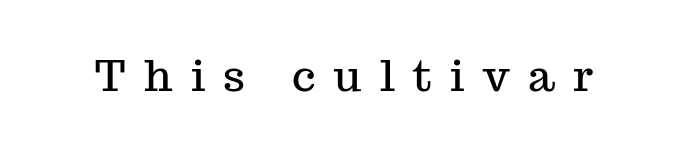
{"serif": "yes", "italic": "no", "width": "normal", "stroke_contrast": "medium", "x_height": "medium", "monospaced": "no", "underline": "no", "letter_spacing": "wide", "letter_spacing_em": 0.43, "glyph_px": 43}
